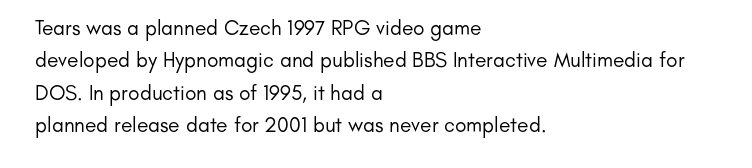
The image shows 21 px text type, upright; set left-aligned, normal line spacing (1.54x), normal letter spacing, not underlined.
